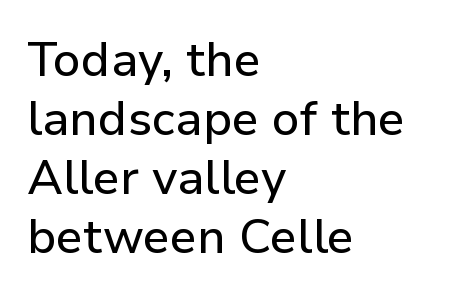
In terms of letterspacing, this is plain default setting. Are there feet on the stems? There aren't — it's a sans. The axis of the letterforms is exactly vertical. Horizontal alignment here is leftward, the default for most running prose. Honestly, there is no underline to notice here at all.
